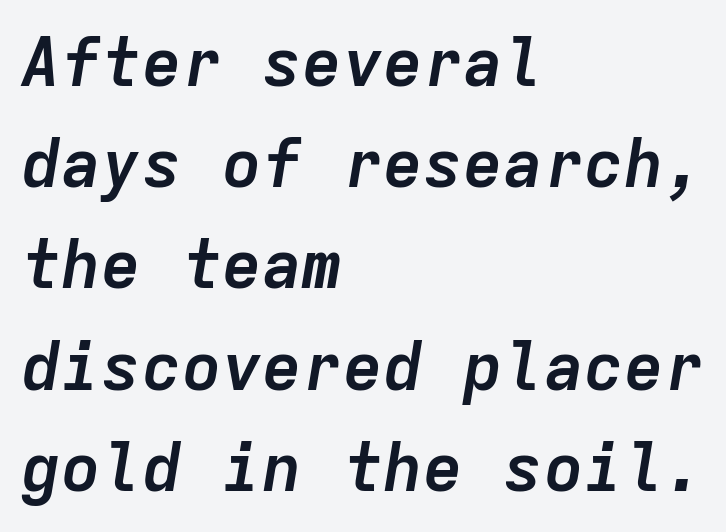
The image shows 67 px semibold type, italic (leaning right), monospaced; set left-aligned, normal line spacing (1.51x), normal letter spacing, not underlined; low stroke contrast and a medium x-height.
